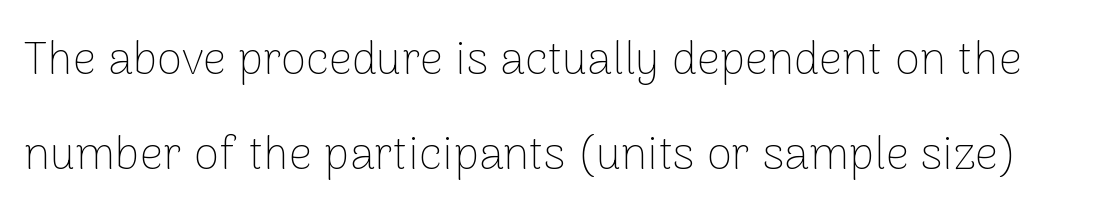
Q: Is the text bold? A: No.
Q: Is the text italic (slanted)? A: No, it is upright.
Q: Is the typeface a serif or a sans-serif typeface? A: Sans-serif.
Q: Is the text underlined? A: No.
Q: Is the spacing between letters normal or unusually wide? A: Normal.
Q: Is the spacing between lines tight, normal or loose? A: Loose.
Q: Width (condensed, normal, or wide)? A: Normal.
Q: Stroke contrast? A: Low.
Q: x-height? A: Medium.
Q: Monospaced? A: No.
